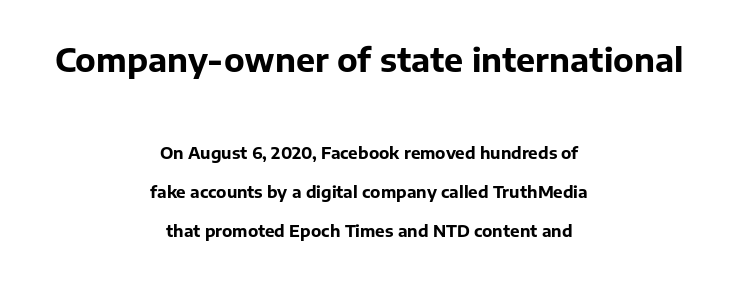
{"serif": "no", "italic": "no", "bold": "yes", "weight": "bold", "width": "normal", "stroke_contrast": "low", "x_height": "medium", "monospaced": "no", "underline": "no", "align": "center", "line_spacing": "loose", "line_spacing_ratio": 2.43, "letter_spacing": "normal", "letter_spacing_em": 0.0, "larger_block": "first", "size_ratio": 2.0, "glyph_px": 32}
